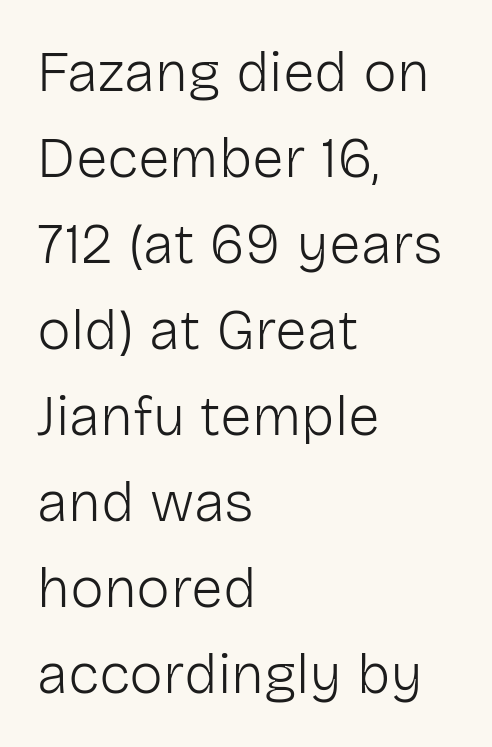
How would I describe the line gaps? Plain and ordinary. Counters stay open thanks to moderate or lighter strokes. Left-aligned paragraph, ragged on the right. You can tell it's not italic because the verticals are truly vertical. Proportional: the letters do not fall into vertical columns.
